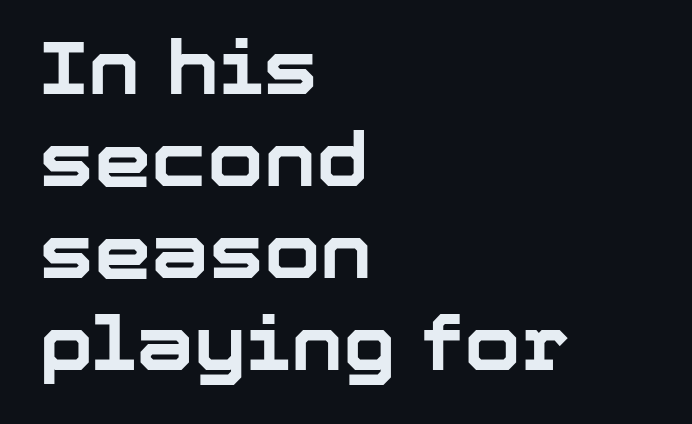
Every stem runs plumb, perpendicular to the baseline. Looks like regular typesetting: each glyph gets only the width it needs. One glance says typical: line gaps are just what's usual. As a designer I'd log this as weight 700, bold. The face used here is rendered with its standard letterfit.
